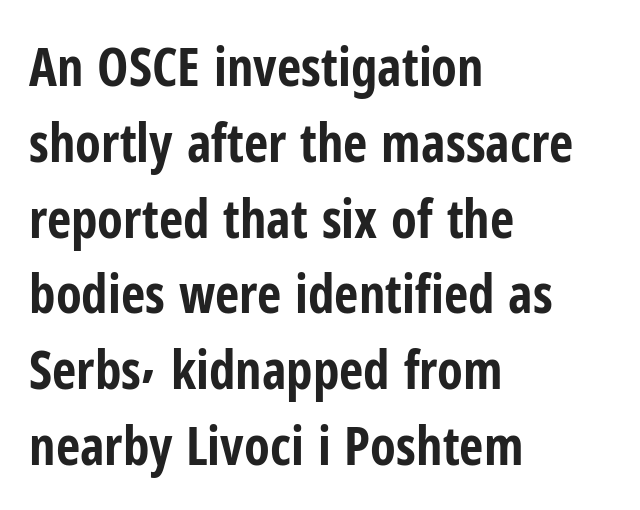
The image shows 53 px bold, condensed sans-serif type, upright; set left-aligned, normal line spacing (1.43x), normal letter spacing, not underlined; low stroke contrast and a medium x-height.
